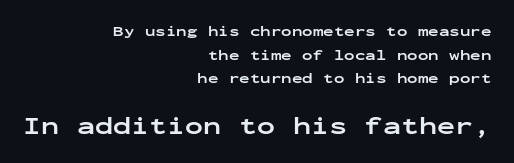
Q: Is the text bold? A: Yes.
Q: Is the text italic (slanted)? A: No, it is upright.
Q: Is the text underlined? A: No.
Q: How is the paragraph aligned? A: Right-aligned.
Q: Is the spacing between letters normal or unusually wide? A: Normal.
Q: Is the spacing between lines tight, normal or loose? A: Normal.
Q: Which block of text is set in a larger size, the first (top) or the second (bottom)? A: The second (bottom) one.
